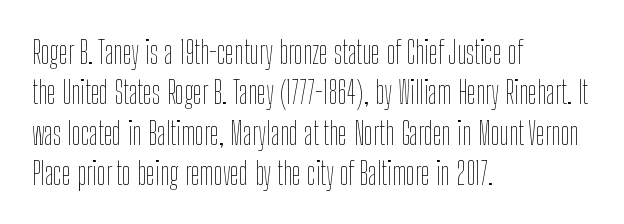
Q: Is the text bold? A: No.
Q: Is the text italic (slanted)? A: No, it is upright.
Q: Is the text underlined? A: No.
Q: How is the paragraph aligned? A: Left-aligned.
Q: Is the spacing between letters normal or unusually wide? A: Normal.
Q: Is the spacing between lines tight, normal or loose? A: Normal.
Q: Width (condensed, normal, or wide)? A: Condensed.
Q: Stroke contrast? A: Low.
Q: x-height? A: Medium.
Q: Monospaced? A: No.
